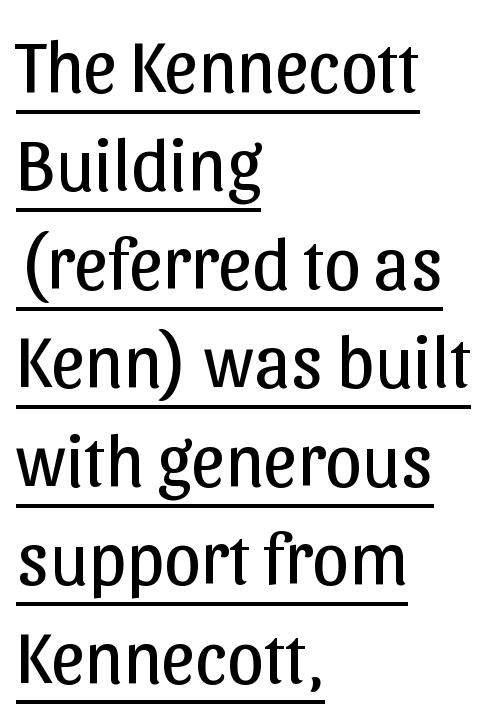
Is there much room between lines? A standard amount, neither cramped nor airy. No extra tracking has been applied to these lines. You could not count columns in this text — the font is proportionally spaced. Upright lettering throughout. Letters have the restrained weight of plain body copy at most. Check the space under the baseline: a stroke is drawn there.
